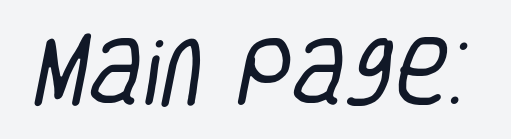
Stem width sits at or under what a default text font uses. Underlining? Definitely not there. A typesetter would label this face a sans. The line texture is even and compact thanks to regular tracking. Character widths vary here, with narrow letters taking less room than wide ones.
